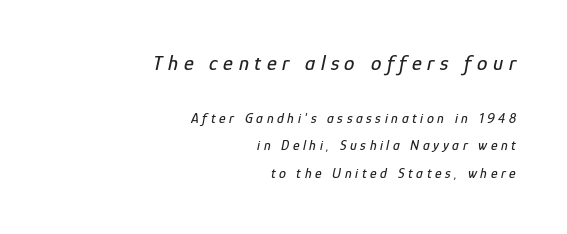
Teacher's note: observe the even right margin — that is flush-right alignment. Italic: yes, the glyphs are oblique. Is there much room between lines? Yes — plenty of vertical air separates them. Beneath every word, the page is bare. What stands out about the letter spacing? Its width — letters are far apart. The earlier block is typeset at a bigger size than the later block.
